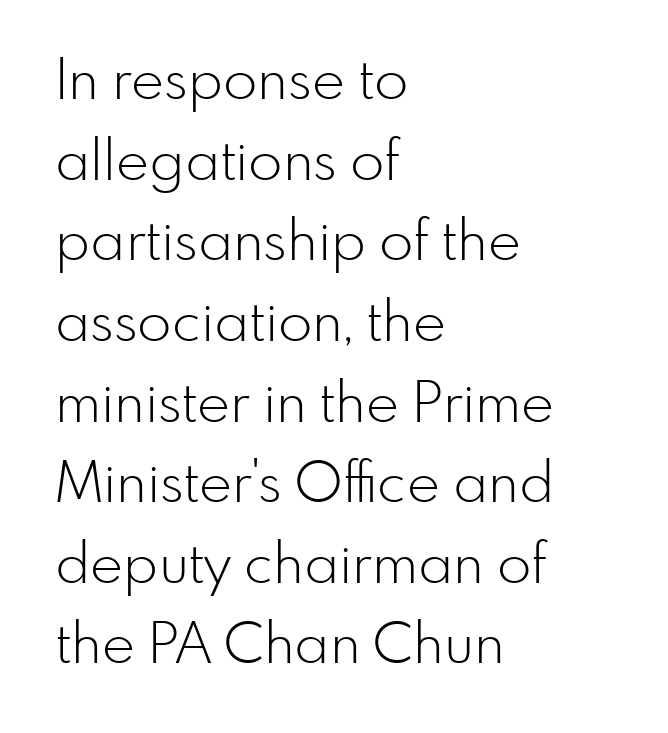
What's the leading like? Ordinary, nothing unusual. Upright lettering throughout. Think of a printed novel: that variable character pitch is what you see here. A sans-serif font was chosen for this passage. The horizontal fit of the characters is conventional and even. Left-aligned paragraph, ragged on the right.
